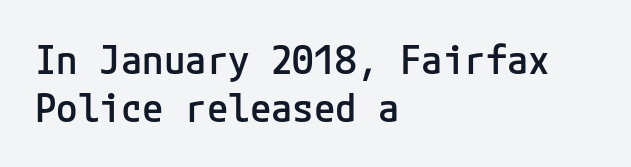
The image shows 39 px semibold sans-serif type, upright; set left-aligned, line spacing 1.22x, normal letter spacing, not underlined; low stroke contrast and a medium x-height.
